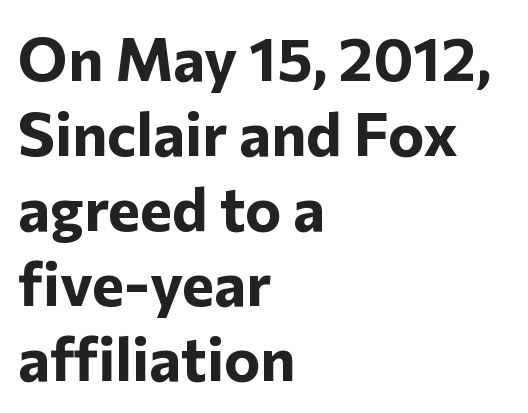
{"serif": "no", "italic": "no", "bold": "yes", "weight": "bold", "width": "normal", "stroke_contrast": "low", "x_height": "medium", "monospaced": "no", "underline": "no", "align": "left", "line_spacing_ratio": 1.23, "letter_spacing": "normal", "letter_spacing_em": 0.0, "glyph_px": 61}
